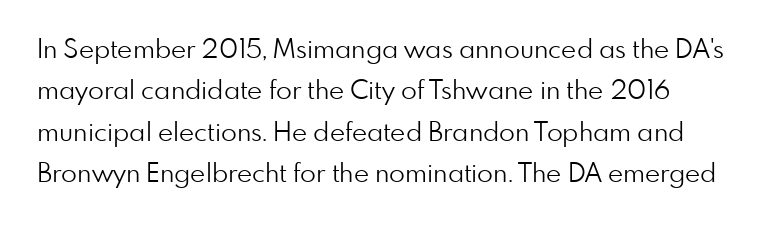
The strokes are not fattened; the text isn't bold. The line texture is even and compact thanks to regular tracking. These lines sit exactly where default settings would place them. Ordinary non-slanted type is in use.
